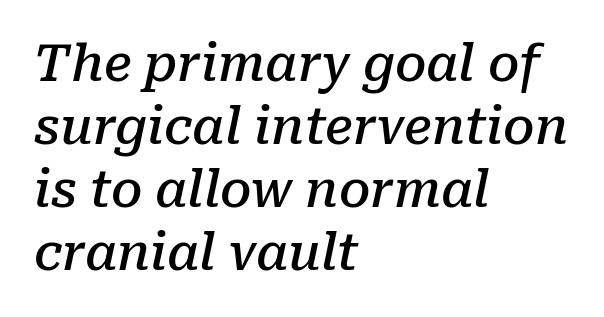
{"serif": "yes", "italic": "yes", "lean": "right", "slant_degrees": 10, "bold": "semi", "weight": "semibold", "width": "normal", "stroke_contrast": "low", "x_height": "medium", "monospaced": "no", "underline": "no", "align": "left", "line_spacing": "normal", "line_spacing_ratio": 1.26, "letter_spacing": "normal", "letter_spacing_em": 0.0, "glyph_px": 50}
